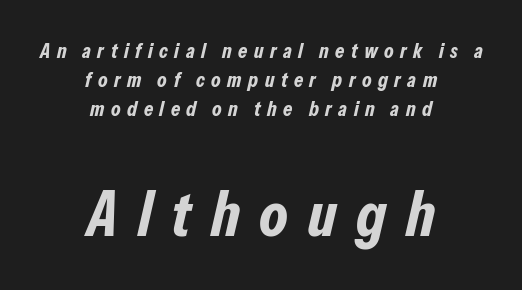
The image shows 63 px bold, condensed type, italic (leaning right); set centered, normal line spacing (1.38x), unusually wide letter spacing (+0.31 em), not underlined; the second (bottom) block is 3.0x larger; low stroke contrast and a medium x-height.
